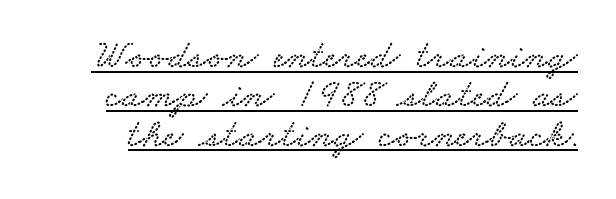
The image shows 41 px wide serif type; set tight line spacing (0.96x), normal letter spacing, underlined; low stroke contrast and a small x-height.
